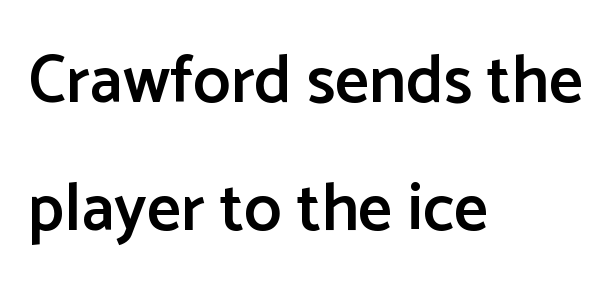
Line beginnings align vertically; line endings do not. The glyphs in this specimen are sans serif. Rows of type keep a wide berth in the vertical direction. Between one letter and the next there's only the usual sliver of space. Looks like regular typesetting: each glyph gets only the width it needs. Upright lettering throughout.
